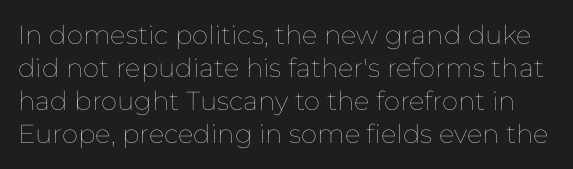
Q: Is the text bold? A: No.
Q: Is the text italic (slanted)? A: No, it is upright.
Q: Is the text underlined? A: No.
Q: Is the spacing between letters normal or unusually wide? A: Normal.
Q: Is the spacing between lines tight, normal or loose? A: Normal.
